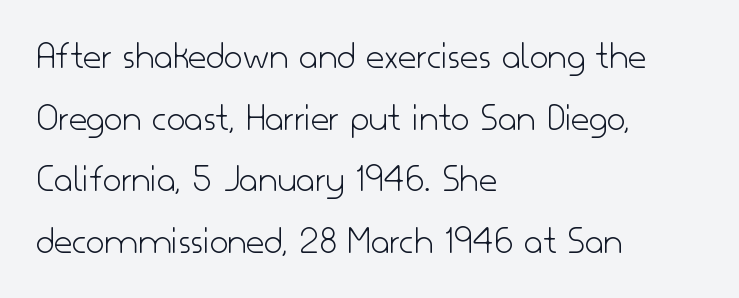
{"serif": "no", "italic": "no", "bold": "no", "weight": "light", "width": "normal", "stroke_contrast": "low", "x_height": "small", "monospaced": "no", "underline": "no", "align": "left", "line_spacing": "normal", "line_spacing_ratio": 1.54, "letter_spacing": "normal", "letter_spacing_em": 0.0, "glyph_px": 40}
